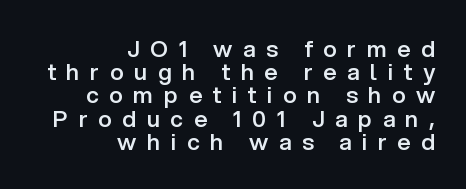
Does the weight exceed regular? Yes, but only to semibold. Each new line begins almost immediately beneath the previous one. No word sits above an underline. This sample uses expanded letter spacing, leaving extra air between glyphs. The compositor pushed each line to the right boundary. The axis of the letterforms is exactly vertical.
